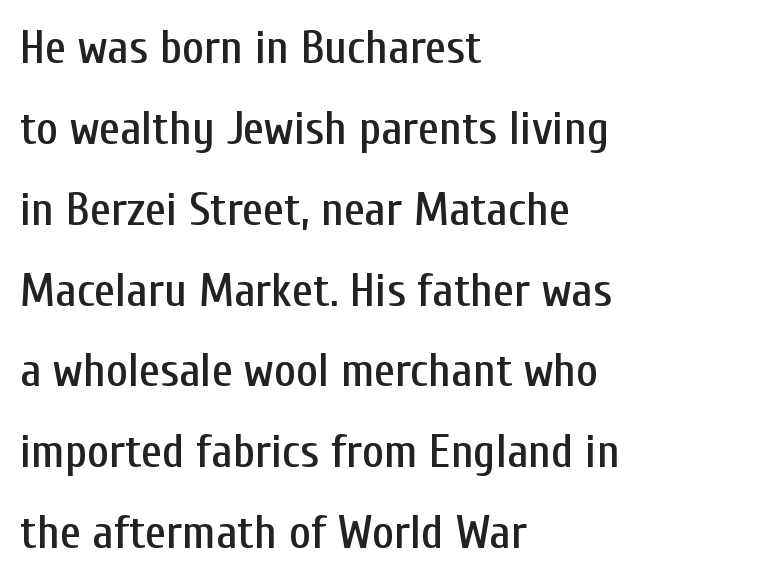
These lines stack with their left ends in a neat column. Check where the strokes stop: nothing finishes them off — pure sans. This sample uses an upright cut, with every glyph sitting square on the baseline. This sample has the flowing, uneven cadence of proportional lettering. The area under the type is left untouched.
